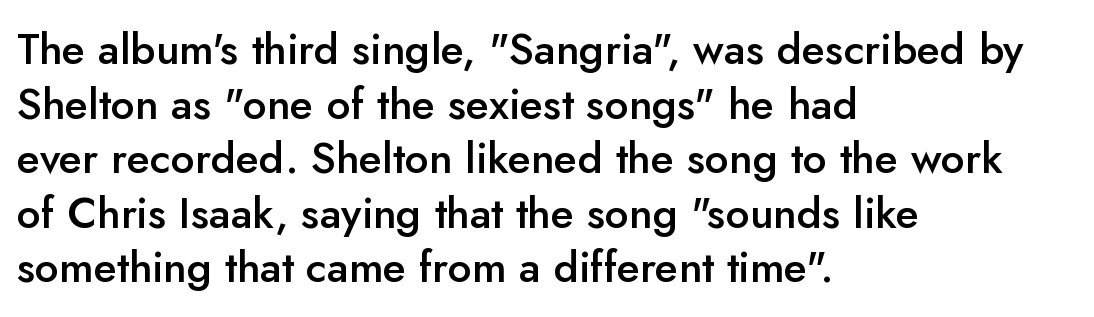
{"serif": "no", "italic": "no", "bold": "semi", "weight": "semibold", "width": "normal", "stroke_contrast": "low", "x_height": "small", "monospaced": "no", "underline": "no", "align": "left", "line_spacing": "normal", "line_spacing_ratio": 1.27, "letter_spacing": "normal", "letter_spacing_em": 0.0, "glyph_px": 43}
